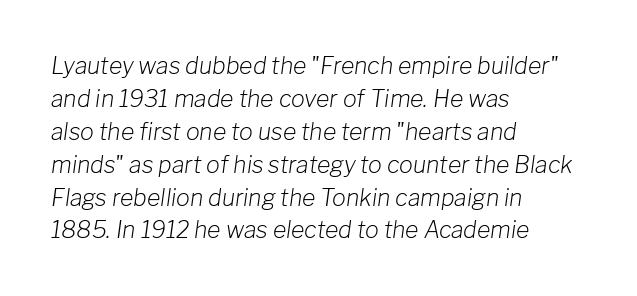
Q: Is the text bold? A: No.
Q: Is the text italic (slanted)? A: Yes, it leans right by about 8 degrees.
Q: Is the text underlined? A: No.
Q: How is the paragraph aligned? A: Left-aligned.
Q: Is the spacing between letters normal or unusually wide? A: Normal.
Q: Is the spacing between lines tight, normal or loose? A: Normal.
